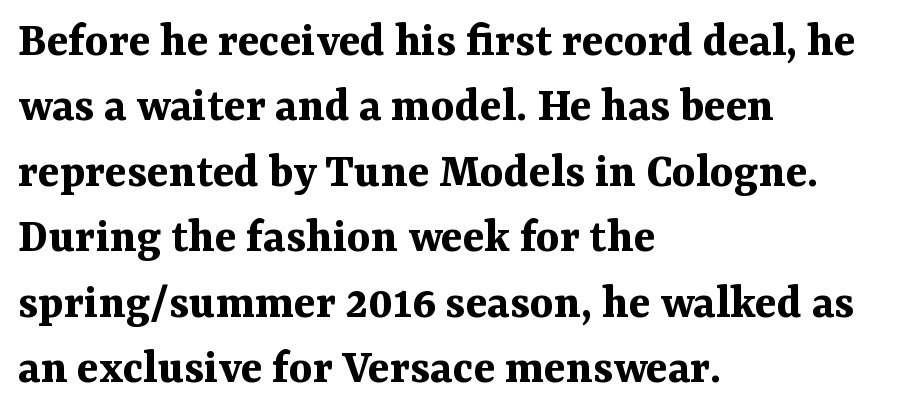
If you measured baseline to baseline, you'd find a middling distance. Font category for this specimen: serif. Posture: straight, roman, zero tilt. Each word holds together tightly as a unit, with standard inter-letter gaps.
